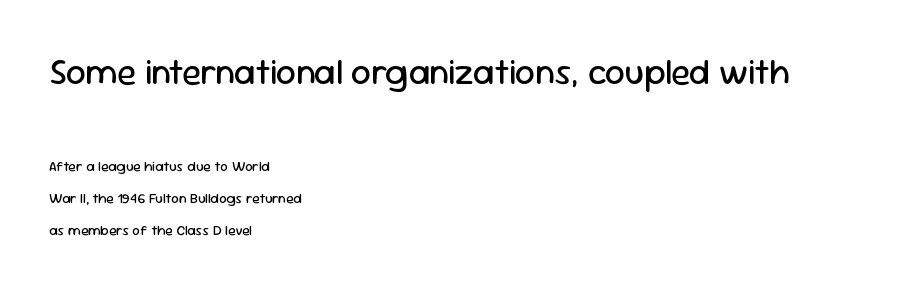
{"serif": "no", "italic": "no", "bold": "no", "weight": "regular", "width": "normal", "stroke_contrast": "low", "x_height": "medium", "monospaced": "no", "underline": "no", "align": "left", "line_spacing": "loose", "line_spacing_ratio": 2.29, "letter_spacing": "normal", "letter_spacing_em": 0.0, "larger_block": "first", "size_ratio": 2.5, "glyph_px": 35}
